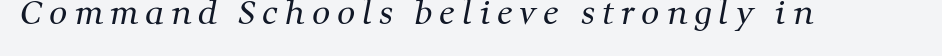
Q: Is the text bold? A: No.
Q: Is the typeface a serif or a sans-serif typeface? A: Serif.
Q: Is the text underlined? A: No.
Q: Is the spacing between letters normal or unusually wide? A: Unusually wide.
Q: Width (condensed, normal, or wide)? A: Normal.
Q: Stroke contrast? A: Medium.
Q: x-height? A: Medium.
Q: Monospaced? A: No.
